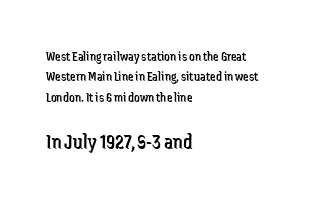
The image shows 22 px text type, upright; set left-aligned, normal line spacing (1.46x), normal letter spacing, not underlined; the second (bottom) block is 1.57x larger.
